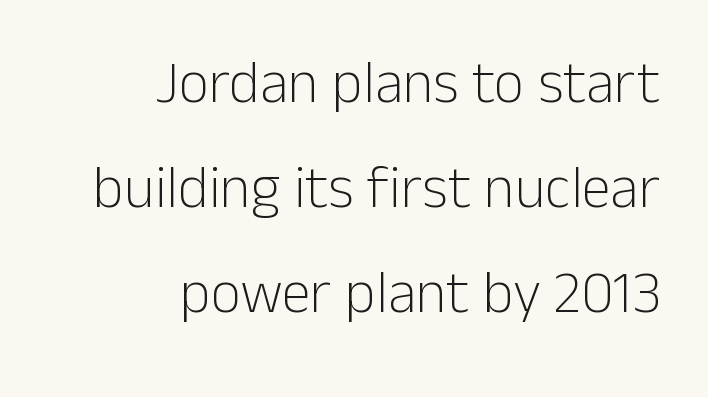
{"serif": "no", "italic": "no", "bold": "no", "weight": "light", "width": "normal", "stroke_contrast": "low", "x_height": "medium", "monospaced": "no", "underline": "no", "align": "right", "line_spacing_ratio": 1.78, "letter_spacing": "normal", "letter_spacing_em": 0.0, "glyph_px": 59}
